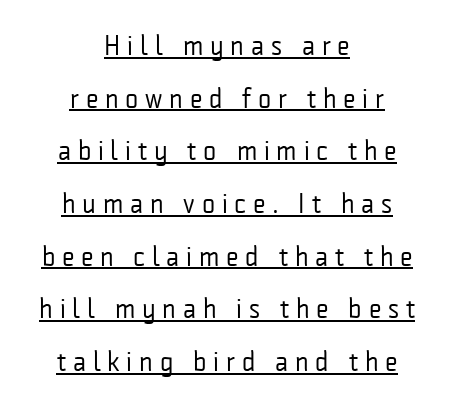
The image shows 28 px regular-weight, condensed sans-serif type, upright; set centered, line spacing 1.88x, unusually wide letter spacing (+0.24 em), underlined; low stroke contrast and a medium x-height.
